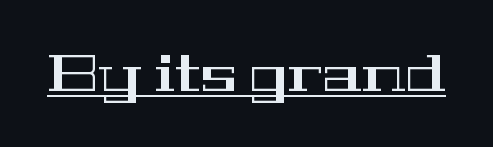
Little horizontal feet cap the strokes, marking this as serif type. Glance below the letters and you will spot a drawn line. This sample uses plain, unmodified letter spacing. Spacing verdict: proportional, widths tailored to each character.
